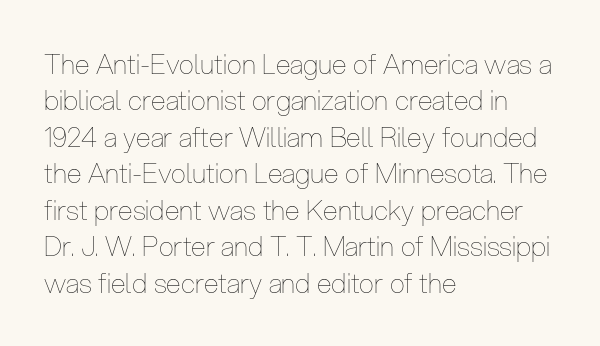
Q: Is the text bold? A: No.
Q: Is the text italic (slanted)? A: No, it is upright.
Q: Is the text underlined? A: No.
Q: How is the paragraph aligned? A: Left-aligned.
Q: Is the spacing between letters normal or unusually wide? A: Normal.
Q: Is the spacing between lines tight, normal or loose? A: Normal.
